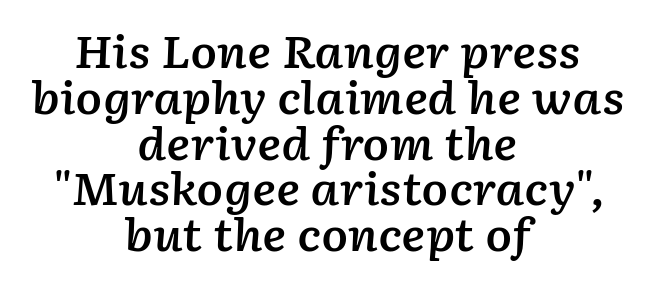
Quick note: italic. Which margin do the lines hug? Neither — every line sits in the middle. Whoever set this chose condensed vertical rhythm over breathing room. Default kerning and tracking; the words read as compact shapes.
